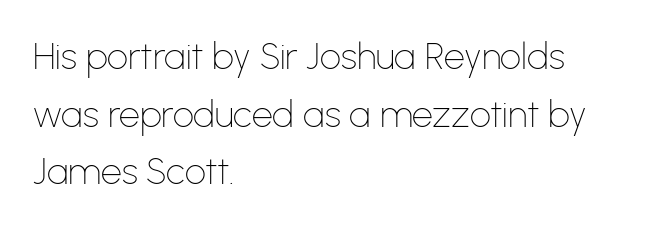
{"serif": "no", "italic": "no", "bold": "no", "weight": "thin", "width": "normal", "stroke_contrast": "low", "x_height": "medium", "monospaced": "no", "underline": "no", "align": "left", "line_spacing": "normal", "line_spacing_ratio": 1.56, "letter_spacing": "normal", "letter_spacing_em": 0.0, "glyph_px": 37}
